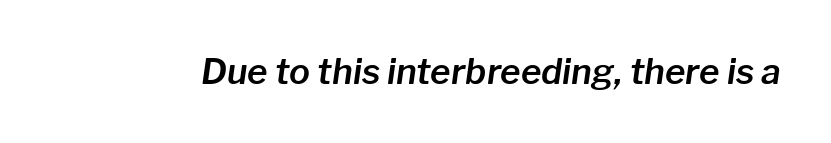
The image shows 35 px text type, italic (leaning right); set normal letter spacing, not underlined; low stroke contrast and a medium x-height.
